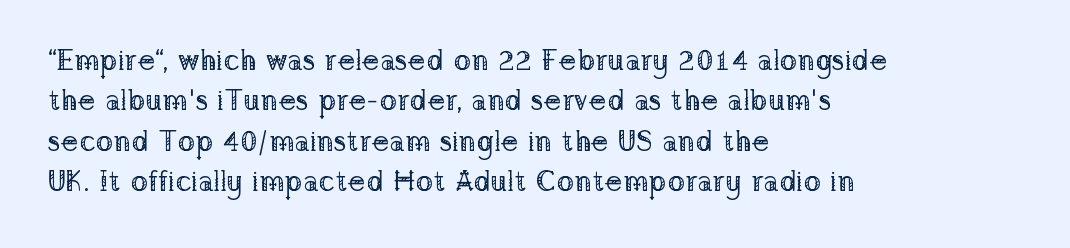
{"serif": "yes", "italic": "no", "bold": "no", "weight": "regular", "width": "normal", "stroke_contrast": "low", "x_height": "medium", "monospaced": "no", "underline": "no", "align": "left", "line_spacing": "normal", "line_spacing_ratio": 1.39, "letter_spacing": "normal", "letter_spacing_em": 0.0, "glyph_px": 29}
